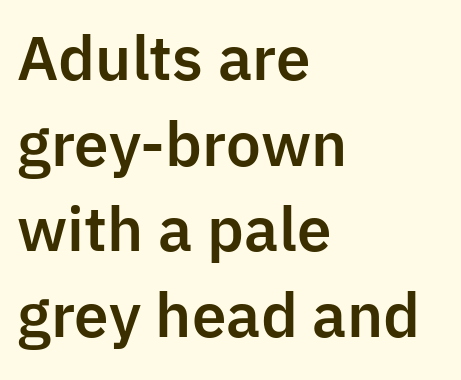
The rendering uses natural spacing where letterforms have individual widths. Does the type have serifs? No, each stem ends abruptly. The space between consecutive lines is moderate. The space beneath each line is pristine and unruled. The line texture is even and compact thanks to regular tracking.
